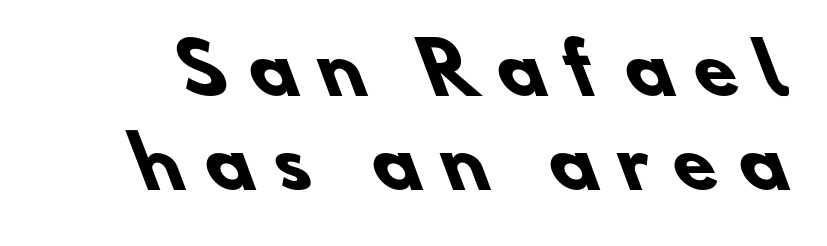
Q: Is the text bold? A: Yes.
Q: Is the typeface a serif or a sans-serif typeface? A: Sans-serif.
Q: Is the text underlined? A: No.
Q: Is the spacing between letters normal or unusually wide? A: Unusually wide.
Q: Is the spacing between lines tight, normal or loose? A: Normal.
Q: Width (condensed, normal, or wide)? A: Normal.
Q: Stroke contrast? A: Low.
Q: x-height? A: Small.
Q: Monospaced? A: No.
